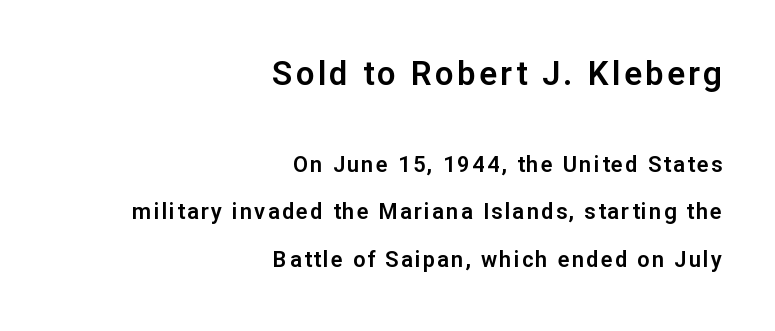
Horizontal alignment here is rightward, an uncommon choice for prose. Italic? Not at all — the glyphs are vertical. In this sample the first text group is rendered at the bigger scale. No feet cap the strokes, marking this as sans-serif type. Quick note: interline space is abundant. You could not count columns in this text — the font is proportionally spaced.
